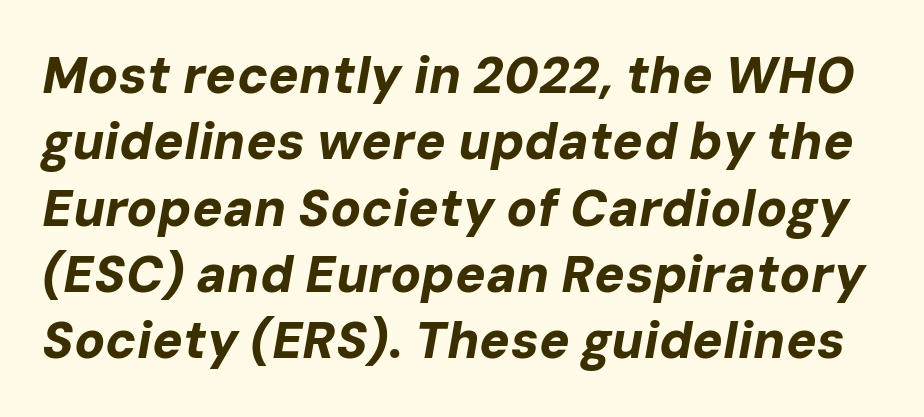
Q: Is the text bold? A: Yes.
Q: Is the text italic (slanted)? A: Yes, it leans right by about 10 degrees.
Q: Is the text underlined? A: No.
Q: Is the spacing between letters normal or unusually wide? A: Normal.
Q: Is the spacing between lines tight, normal or loose? A: Normal.
Q: Width (condensed, normal, or wide)? A: Normal.
Q: Stroke contrast? A: Low.
Q: x-height? A: Medium.
Q: Monospaced? A: No.
